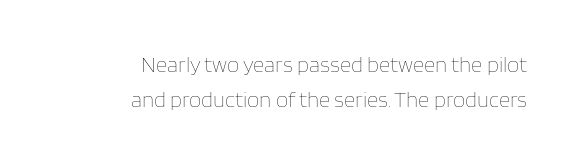
Every stem runs plumb, perpendicular to the baseline. The face used here is rendered with its standard letterfit. Normally led — the rows are evenly, conventionally spaced. Where is the straight margin? On the right. The gap between lines stays unmarked.
